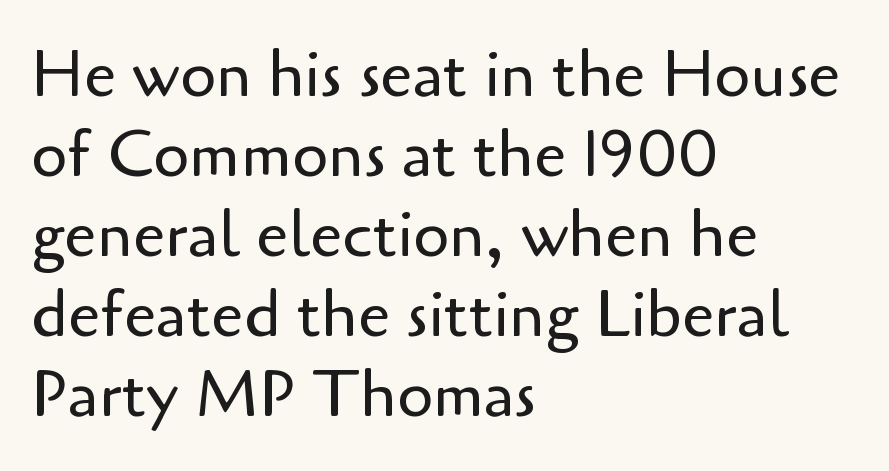
{"serif": "no", "italic": "no", "bold": "no", "weight": "regular", "width": "normal", "stroke_contrast": "low", "x_height": "small", "monospaced": "no", "underline": "no", "align": "left", "line_spacing_ratio": 1.23, "letter_spacing": "normal", "letter_spacing_em": 0.0, "glyph_px": 65}
